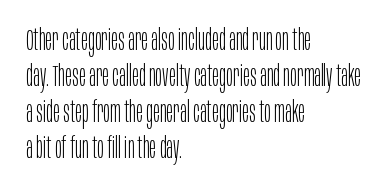
{"serif": "no", "italic": "no", "bold": "no", "weight": "light", "width": "condensed", "stroke_contrast": "low", "x_height": "large", "monospaced": "no", "underline": "no", "align": "left", "line_spacing_ratio": 1.24, "letter_spacing": "normal", "letter_spacing_em": 0.0, "glyph_px": 29}
